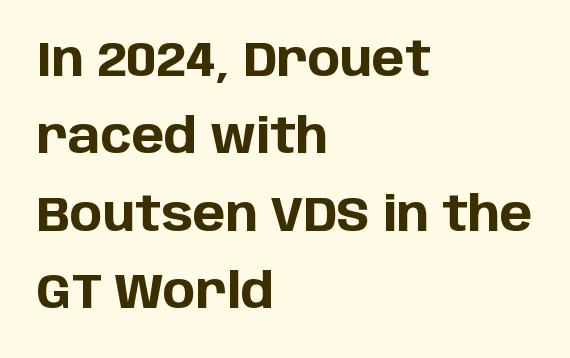
The axis of the letterforms is exactly vertical. Tracking here is standard; glyphs follow each other at the usual distance. In CSS terms this would be text-align: left. Note the varied advance widths — an 'i' is clearly narrower than an 'm'. Look at the bottom of the vertical strokes: they stop flat, with no serifs.
